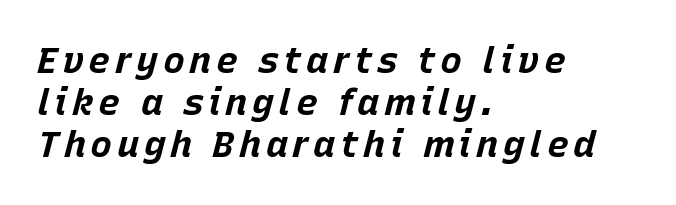
The image shows 37 px bold type, italic (leaning right); set left-aligned, tight line spacing (1.14x), not underlined; low stroke contrast and a large x-height.
